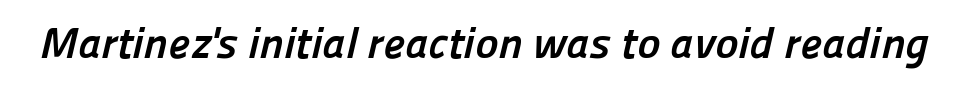
{"serif": "no", "bold": "yes", "weight": "semibold", "width": "normal", "stroke_contrast": "low", "x_height": "medium", "monospaced": "no", "underline": "no", "letter_spacing": "normal", "letter_spacing_em": 0.0, "glyph_px": 44}
